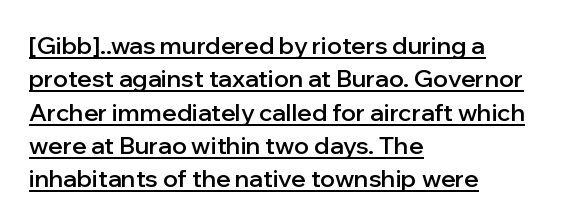
The image shows 24 px text type, upright; set left-aligned, normal line spacing (1.39x), normal letter spacing, underlined.
